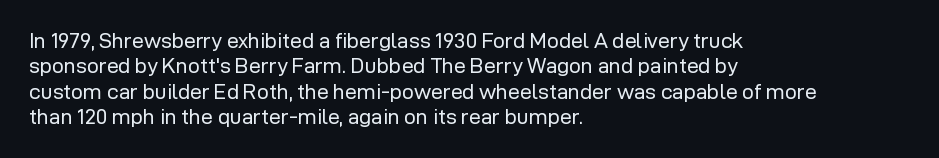
A bare baseline throughout the passage. Line beginnings align vertically; line endings do not. This sample uses plain, unmodified letter spacing. Posture: straight, roman, zero tilt. Is this a heavy cut? Hardly; it is regular or lighter.
